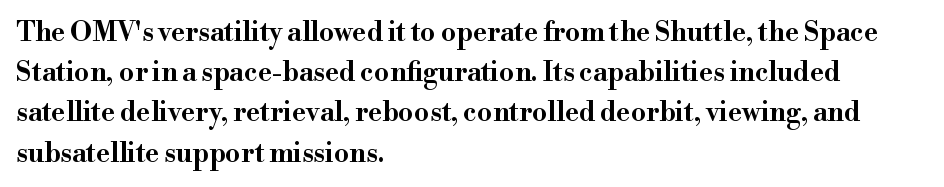
Summary of vertical rhythm: regular, with standard interline spacing. No italicization has been applied; the sample stays upright. One-word summary of the alignment: left. The line texture is even and compact thanks to regular tracking. The space directly below the letters is spotless.
